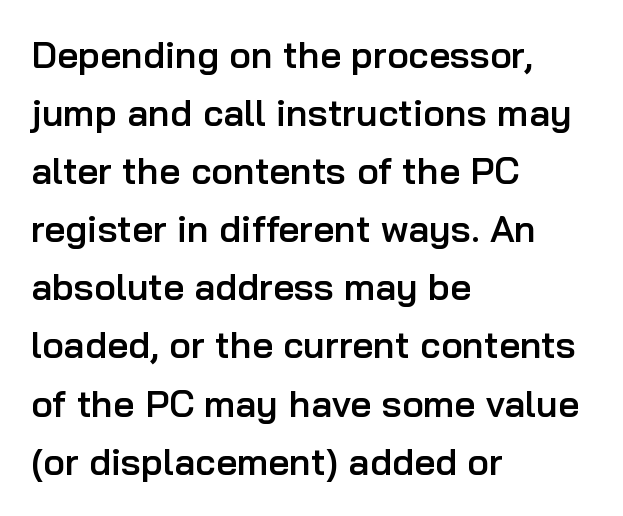
Q: Is the text bold? A: Semi-bold.
Q: Is the text italic (slanted)? A: No, it is upright.
Q: Is the typeface a serif or a sans-serif typeface? A: Sans-serif.
Q: Is the text underlined? A: No.
Q: How is the paragraph aligned? A: Left-aligned.
Q: Is the spacing between letters normal or unusually wide? A: Normal.
Q: Is the spacing between lines tight, normal or loose? A: Normal.
Q: Width (condensed, normal, or wide)? A: Normal.
Q: Stroke contrast? A: Low.
Q: x-height? A: Medium.
Q: Monospaced? A: No.
